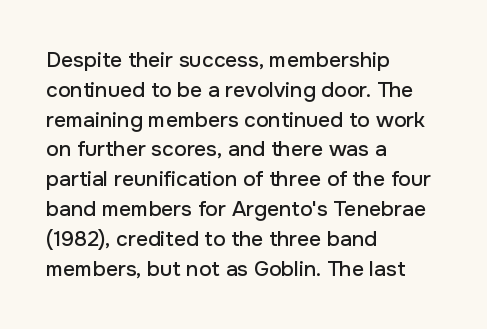
Which margin do the lines hug? The left one — the right edge is uneven. The letters stand upright; this is a roman face. Any mark beneath the type? The region is blank. The space between consecutive lines is moderate. No extra tracking has been applied to these lines.
